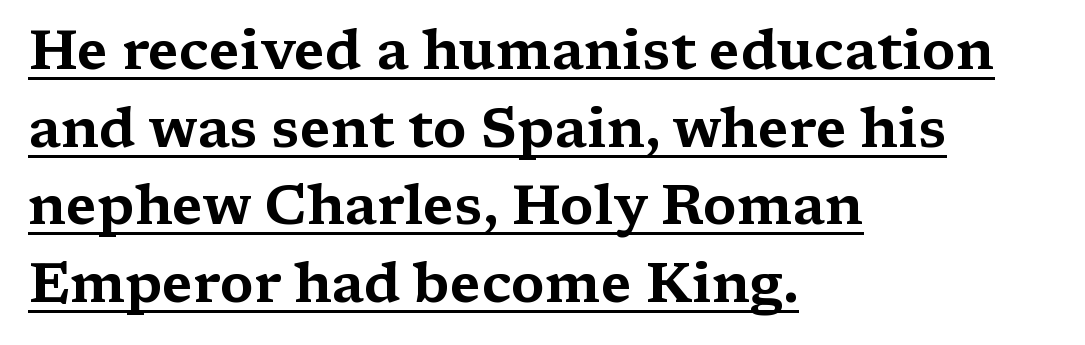
Varying glyph widths throughout — classic text-font behaviour. Look at the bottom of the vertical strokes: they flare into serifs here. Does the leading feel generous? No, just average. Words appear dense and cohesive because spacing is normal. Horizontally, the lines are justified to the leading edge only. Notice how the stems are strictly vertical — no italics here.
